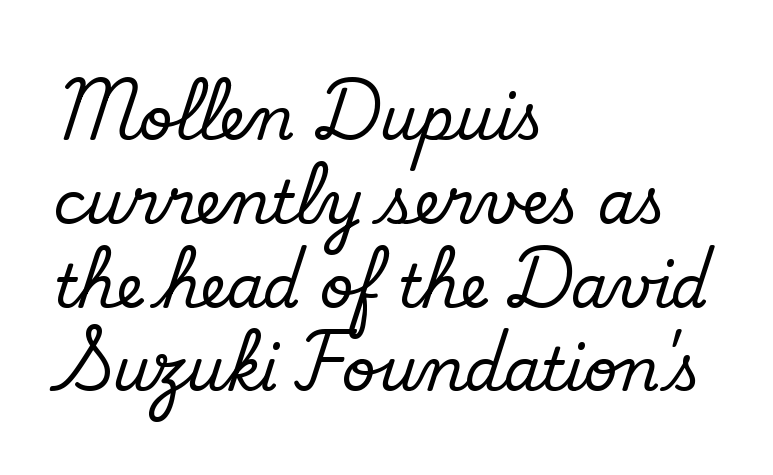
{"serif": "no", "bold": "no", "weight": "regular", "width": "normal", "stroke_contrast": "low", "x_height": "small", "monospaced": "no", "underline": "no", "align": "left", "line_spacing": "normal", "line_spacing_ratio": 1.42, "letter_spacing": "normal", "letter_spacing_em": 0.0, "glyph_px": 59}
